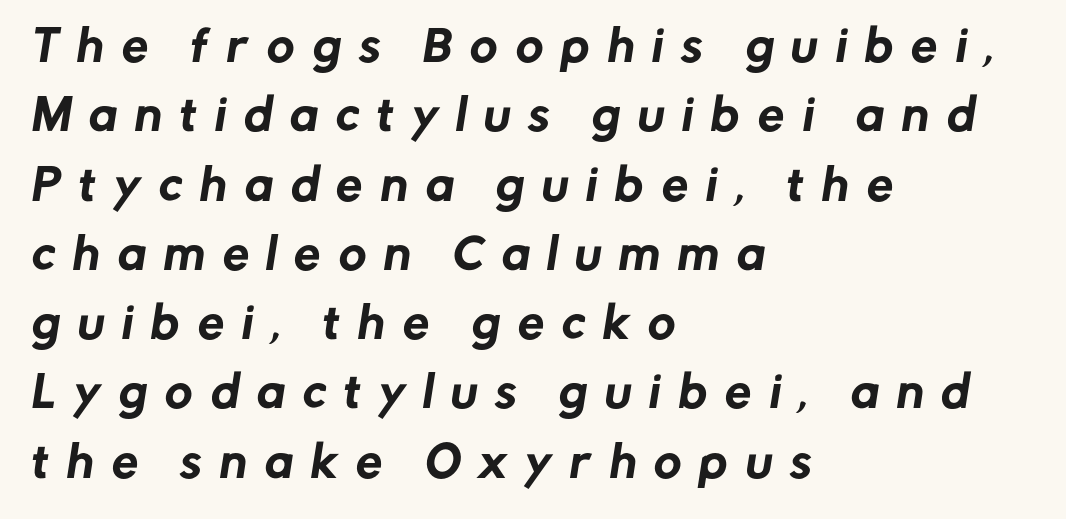
Q: Is the typeface a serif or a sans-serif typeface? A: Sans-serif.
Q: Is the text underlined? A: No.
Q: How is the paragraph aligned? A: Left-aligned.
Q: Is the spacing between letters normal or unusually wide? A: Unusually wide.
Q: Is the spacing between lines tight, normal or loose? A: Normal.
Q: Width (condensed, normal, or wide)? A: Normal.
Q: Stroke contrast? A: Low.
Q: x-height? A: Medium.
Q: Monospaced? A: No.
